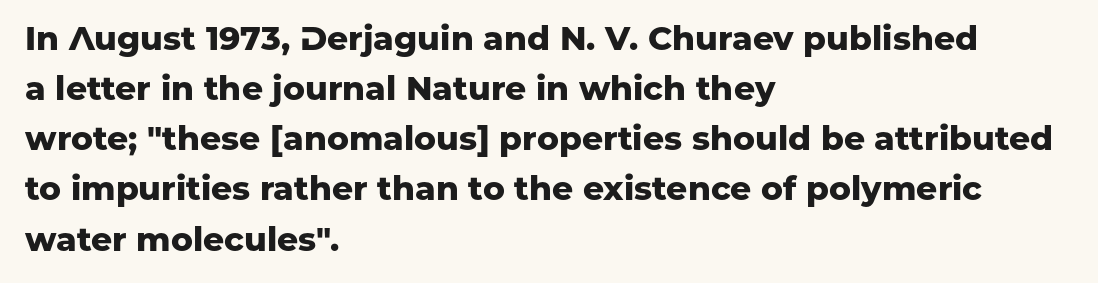
Underline: absent. Every stem runs plumb, perpendicular to the baseline. One-word summary of the alignment: left. Is this a fixed-width face? No — the glyphs have proportional, varying widths. Caption: bold face, heavy strokes.
